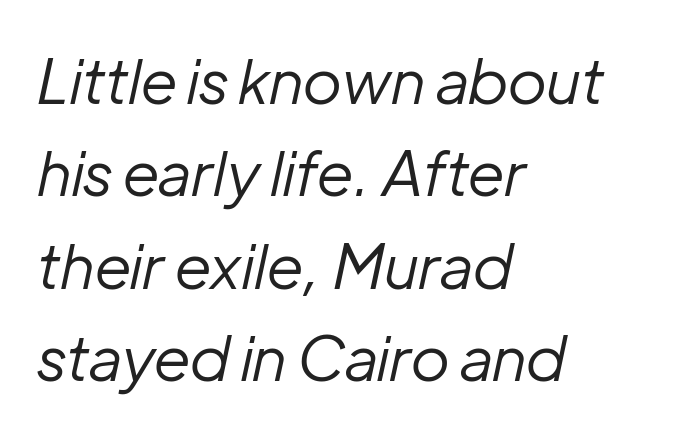
The space beneath each line is pristine and unruled. Each new line begins a customary step beneath the previous one. The rag falls on the right side of this text block. The lettering tilts uniformly, giving the passage an italic look. Here the glyphs are tracked normally, forming tight word shapes. The rendering uses natural spacing where letterforms have individual widths.
